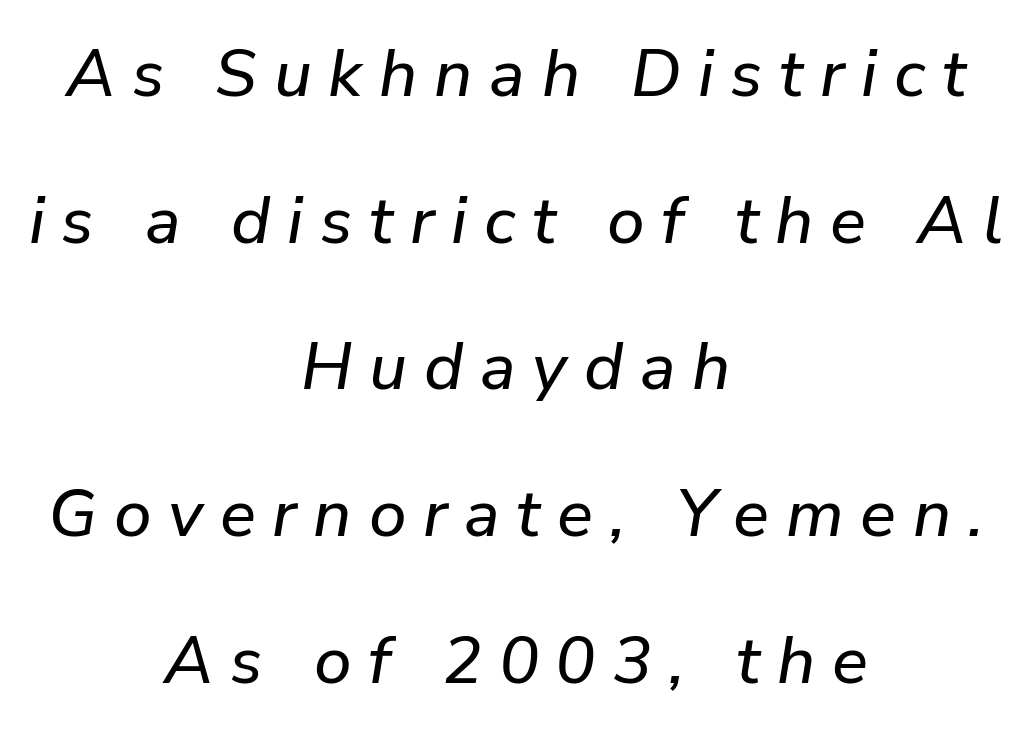
The image shows 67 px text type, italic (leaning right); set centered, loose line spacing (2.19x), unusually wide letter spacing (+0.25 em), not underlined; low stroke contrast and a medium x-height.
